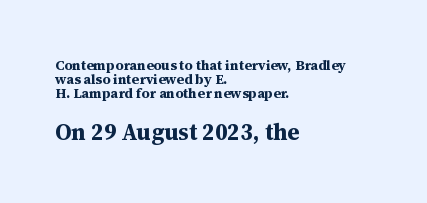
Each glyph is drawn with heavy, bold strokes. Does extra space separate the letters? No, they use regular spacing. Every character sits straight up, as roman type does. Interline gaps are noticeably narrow in this sample. Quick note: underline off.
